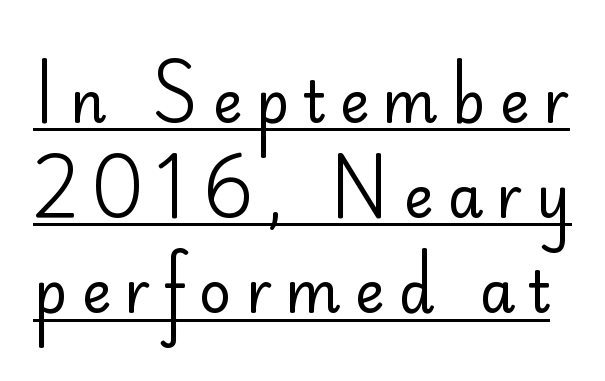
{"serif": "no", "italic": "no", "bold": "no", "weight": "regular", "width": "normal", "stroke_contrast": "low", "x_height": "small", "monospaced": "no", "underline": "yes", "line_spacing": "normal", "line_spacing_ratio": 1.67, "letter_spacing": "wide", "letter_spacing_em": 0.24, "glyph_px": 57}
